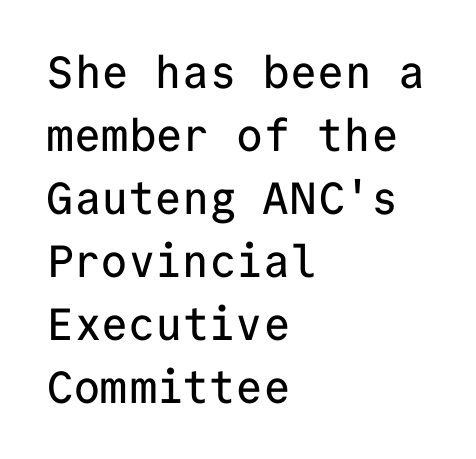
The image shows 45 px sans-serif type, upright, monospaced; set left-aligned, normal line spacing (1.4x), normal letter spacing, not underlined; low stroke contrast and a medium x-height.
